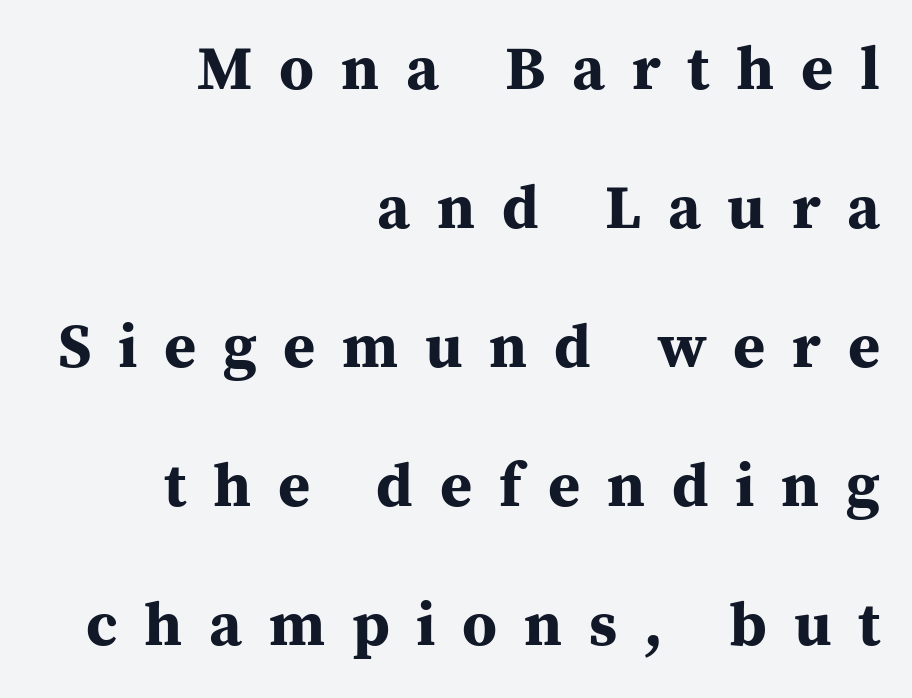
The ragged edge is on the left, which tells us the setting is flush right. Stroke thickness is high; the sample reads as a true bold. The rendering inserts visible extra space after every character. Yep, those are serifs on the letters. Interline gaps are noticeably wide in this sample.
